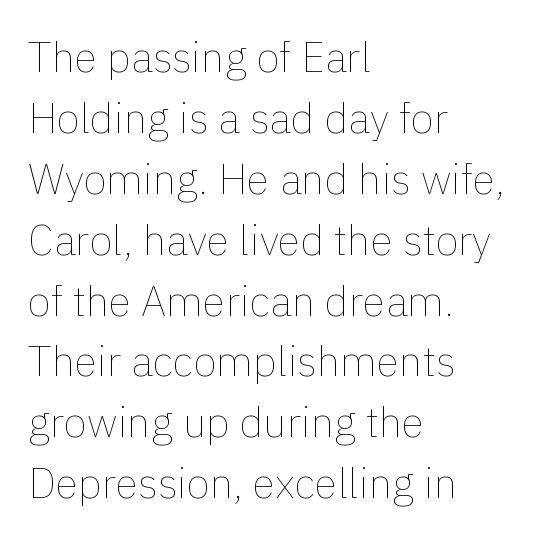
Q: Is the text bold? A: No.
Q: Is the text italic (slanted)? A: No, it is upright.
Q: Is the text underlined? A: No.
Q: How is the paragraph aligned? A: Left-aligned.
Q: Is the spacing between letters normal or unusually wide? A: Normal.
Q: Is the spacing between lines tight, normal or loose? A: Normal.
Q: Width (condensed, normal, or wide)? A: Normal.
Q: x-height? A: Medium.
Q: Monospaced? A: No.
